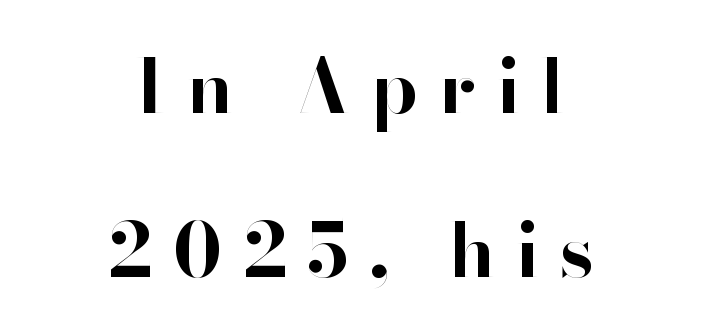
Serifs: no, the terminals of the letterforms are clean. Interline gaps are noticeably wide in this sample. A student would call this center alignment; a typographer would say set centered. Bold? Absolutely — the strokes are thick and heavy.
